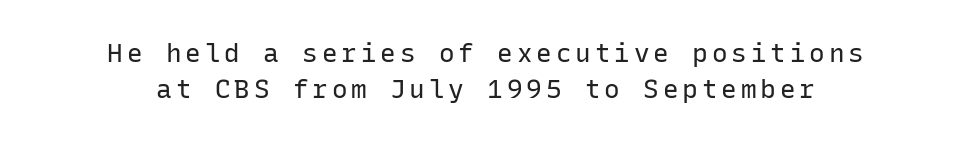
The image shows 26 px text type, upright; set centered, normal line spacing (1.37x), not underlined.
